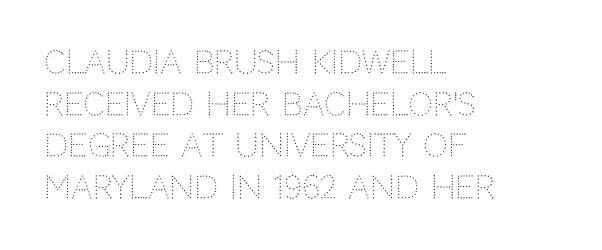
Does the lettering tilt? It doesn't — this is upright. Here the glyphs are tracked normally, forming tight word shapes. Leftover space on each line is placed entirely after the last word. These lines sit exactly where default settings would place them.
